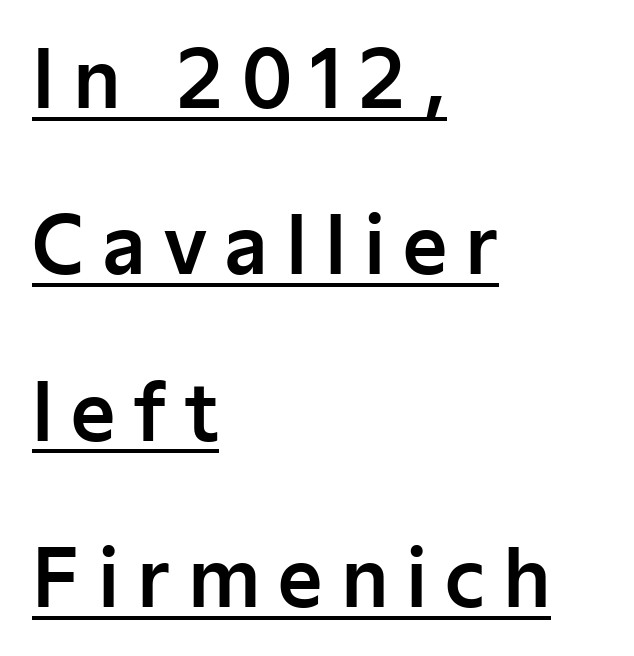
Unlike a traditional serif, this face leaves its strokes unadorned. Casual observation: everything's shoved over to the left. Caption: lettering with a line underneath. The gaps between neighbouring characters are conspicuously large. Is this a fixed-width face? No — the glyphs have proportional, varying widths. Rendered with straight, roman letterforms.
